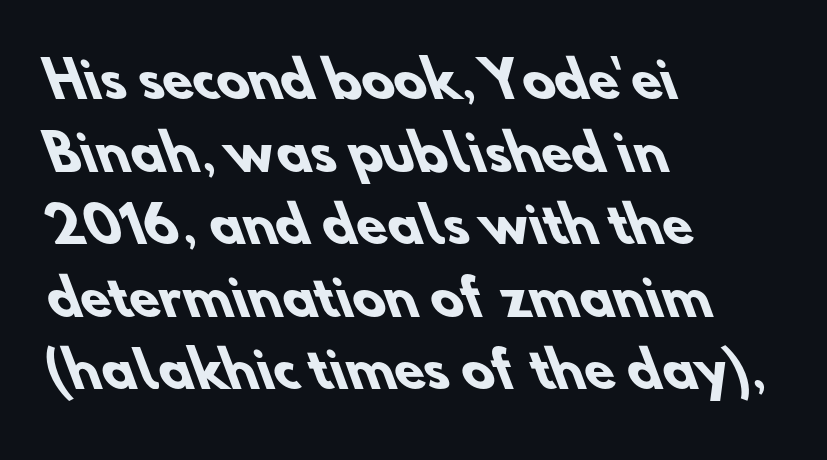
Q: Is the text bold? A: Yes.
Q: Is the typeface a serif or a sans-serif typeface? A: Sans-serif.
Q: Is the text underlined? A: No.
Q: How is the paragraph aligned? A: Left-aligned.
Q: Is the spacing between letters normal or unusually wide? A: Normal.
Q: Is the spacing between lines tight, normal or loose? A: Normal.
Q: Width (condensed, normal, or wide)? A: Normal.
Q: Stroke contrast? A: Low.
Q: x-height? A: Small.
Q: Monospaced? A: No.
